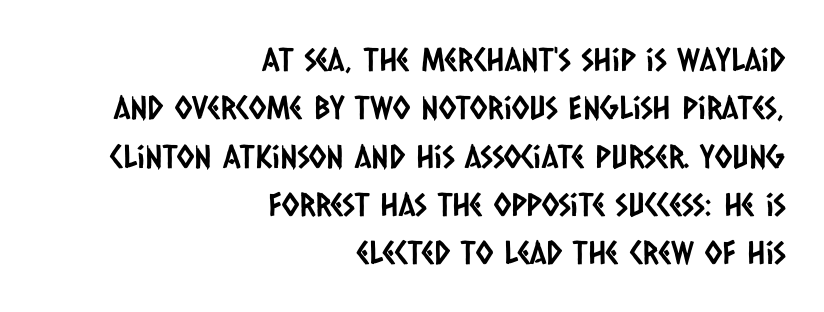
Q: Is the typeface a serif or a sans-serif typeface? A: Sans-serif.
Q: Is the text underlined? A: No.
Q: How is the paragraph aligned? A: Right-aligned.
Q: Is the spacing between letters normal or unusually wide? A: Normal.
Q: Is the spacing between lines tight, normal or loose? A: Normal.
Q: Width (condensed, normal, or wide)? A: Condensed.
Q: Stroke contrast? A: Low.
Q: x-height? A: Large.
Q: Monospaced? A: No.
